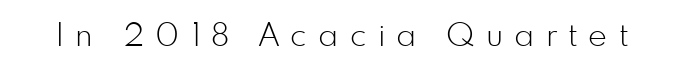
{"serif": "no", "italic": "no", "bold": "no", "weight": "light", "width": "normal", "stroke_contrast": "low", "x_height": "small", "monospaced": "no", "underline": "no", "letter_spacing": "wide", "letter_spacing_em": 0.35, "glyph_px": 32}
